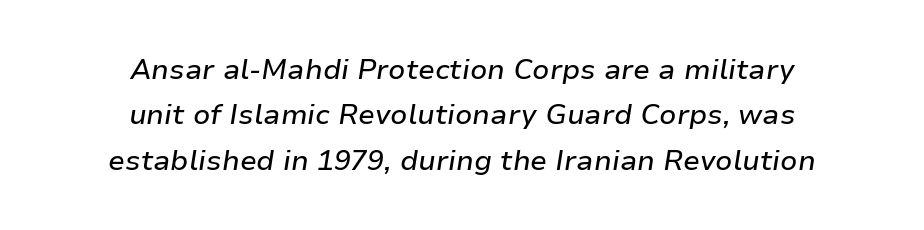
The image shows 28 px text type, italic (leaning right); set centered, normal line spacing (1.62x), normal letter spacing, not underlined; low stroke contrast and a medium x-height.
